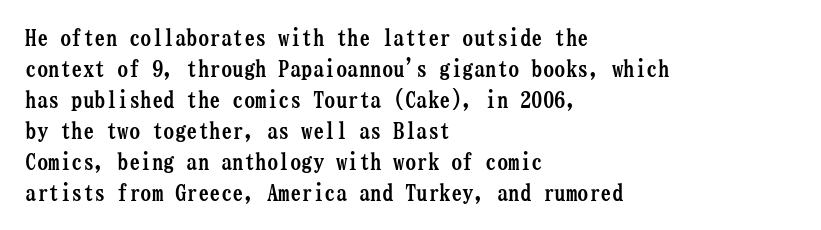
Caption: bold face, heavy strokes. Compared with typical body copy, the letter spacing here is the same. Line starts are locked; line ends wander. The axis of the letterforms is exactly vertical.
